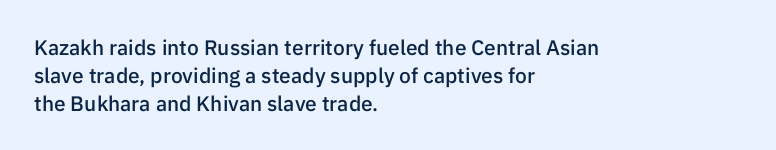
Q: Is the text bold? A: Semi-bold.
Q: Is the text italic (slanted)? A: No, it is upright.
Q: Is the text underlined? A: No.
Q: How is the paragraph aligned? A: Left-aligned.
Q: Is the spacing between letters normal or unusually wide? A: Normal.
Q: Is the spacing between lines tight, normal or loose? A: Normal.
